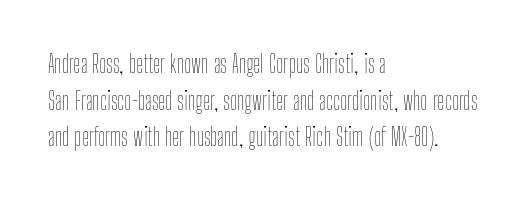
The image shows 25 px text type, upright; set left-aligned, normal line spacing (1.47x), normal letter spacing, not underlined.
